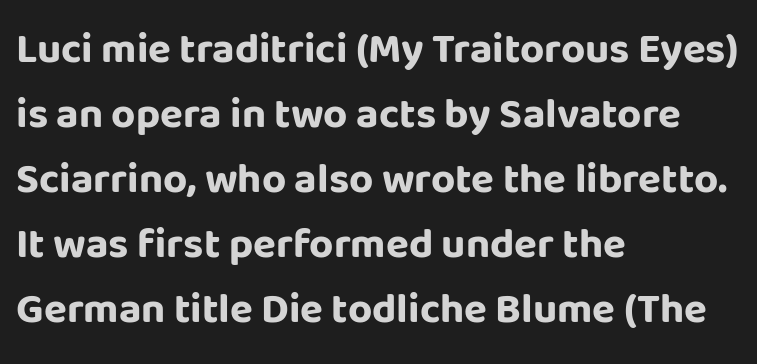
The space between consecutive lines is moderate. The font's upright variant was chosen for this text. Words float on clear page, feet unadorned. Weight check: bold — yes, fully. The designer went with a sans here, leaving each stem footless.
